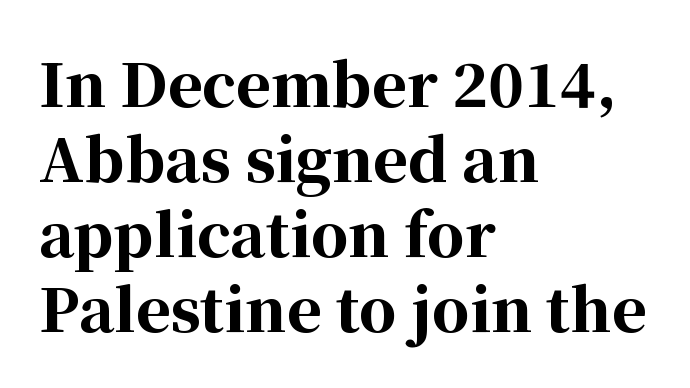
Q: Is the text bold? A: Yes.
Q: Is the text italic (slanted)? A: No, it is upright.
Q: Is the typeface a serif or a sans-serif typeface? A: Serif.
Q: Is the text underlined? A: No.
Q: How is the paragraph aligned? A: Left-aligned.
Q: Is the spacing between letters normal or unusually wide? A: Normal.
Q: Is the spacing between lines tight, normal or loose? A: Normal.
Q: Width (condensed, normal, or wide)? A: Normal.
Q: Stroke contrast? A: High.
Q: x-height? A: Medium.
Q: Monospaced? A: No.
